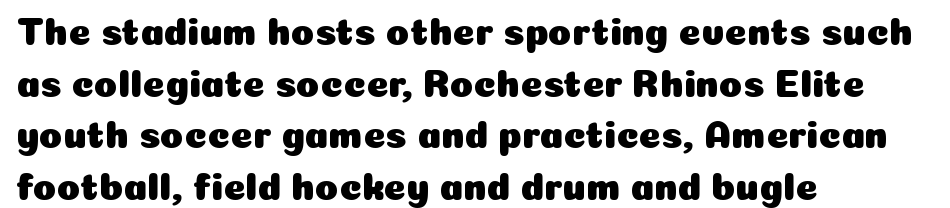
{"serif": "no", "italic": "no", "width": "normal", "stroke_contrast": "low", "x_height": "medium", "monospaced": "no", "underline": "no", "align": "left", "line_spacing": "normal", "line_spacing_ratio": 1.36, "letter_spacing": "normal", "letter_spacing_em": 0.0, "glyph_px": 38}
